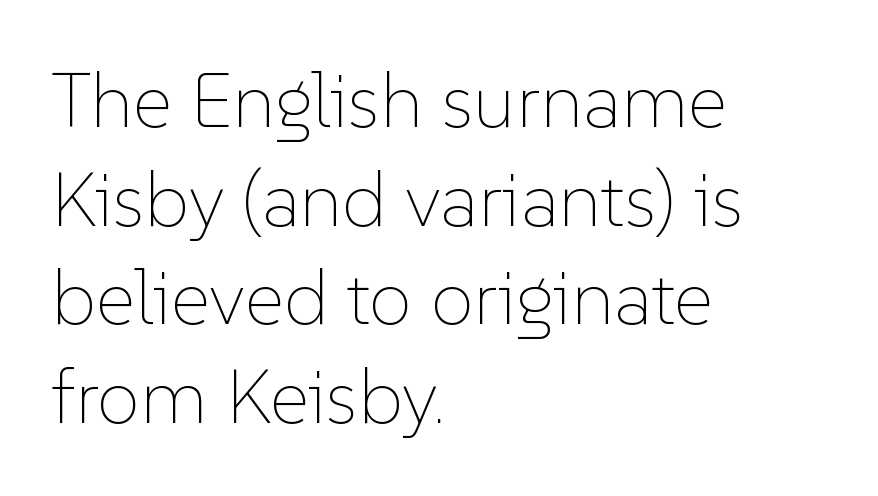
The letters advance in unequal steps, a hallmark of proportional type. Characters remain perfectly vertical along every line. Clear beneath every line of the passage. This rendering uses left alignment, leaving the right contour irregular.
